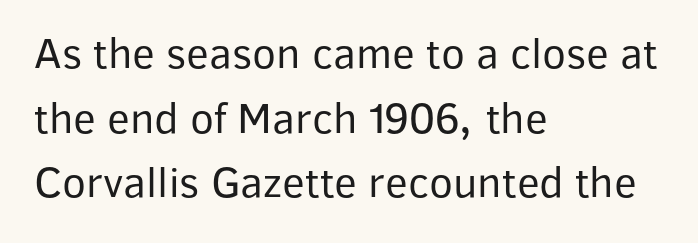
Q: Is the text bold? A: No.
Q: Is the text italic (slanted)? A: No, it is upright.
Q: Is the typeface a serif or a sans-serif typeface? A: Sans-serif.
Q: Is the text underlined? A: No.
Q: How is the paragraph aligned? A: Left-aligned.
Q: Is the spacing between letters normal or unusually wide? A: Normal.
Q: Is the spacing between lines tight, normal or loose? A: Normal.
Q: Width (condensed, normal, or wide)? A: Normal.
Q: Stroke contrast? A: Low.
Q: x-height? A: Medium.
Q: Monospaced? A: No.
